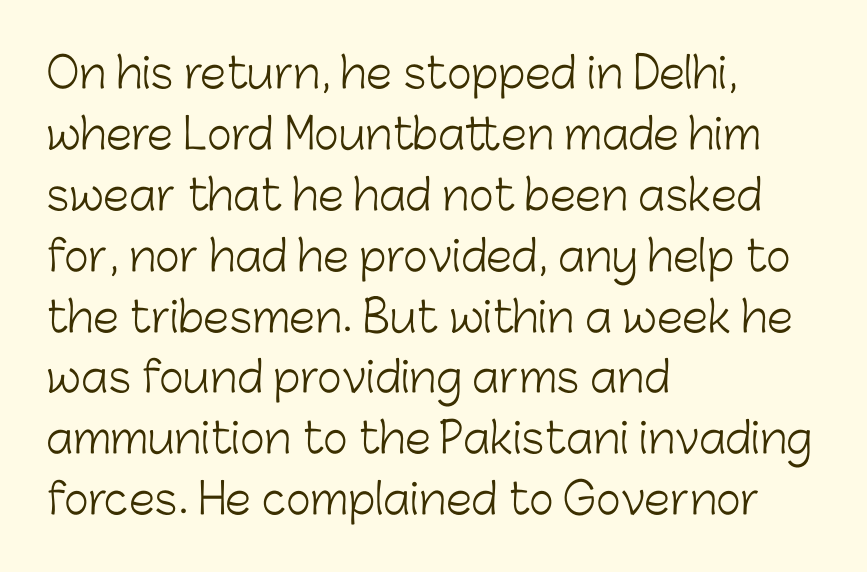
The image shows 42 px light sans-serif type, upright; set left-aligned, normal line spacing (1.45x), normal letter spacing, not underlined; low stroke contrast and a medium x-height.
